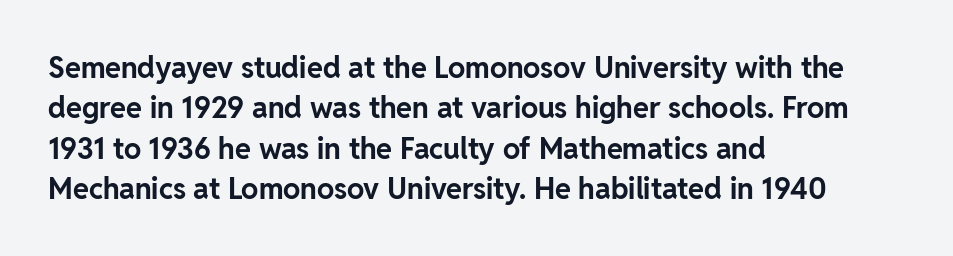
A typesetter would mark this as roman, not italic. Heavy, bold letterforms. The passage shown has conventional tracking throughout. No feet cap the strokes, marking this as sans-serif type.
